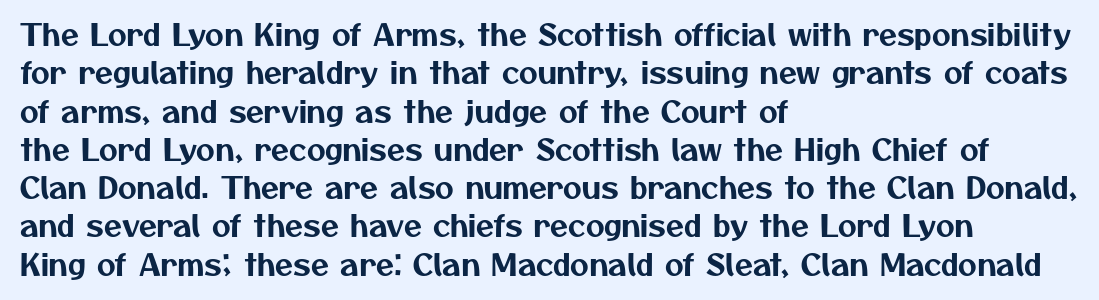
{"serif": "no", "width": "normal", "stroke_contrast": "medium", "x_height": "medium", "monospaced": "no", "underline": "no", "align": "left", "line_spacing": "normal", "line_spacing_ratio": 1.32, "letter_spacing": "normal", "letter_spacing_em": 0.0, "glyph_px": 29}
